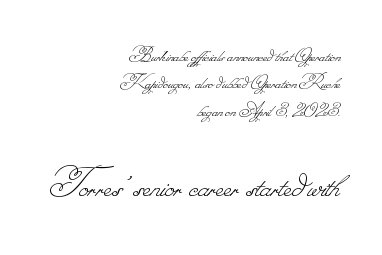
The font is comparable to plain body text, perhaps lighter. The paragraph has a hard right edge and a soft left edge. Character widths vary here, with narrow letters taking less room than wide ones. Here the second block reads like a headline and the first like body copy. A bare baseline throughout the passage. The horizontal fit of the characters is conventional and even.
